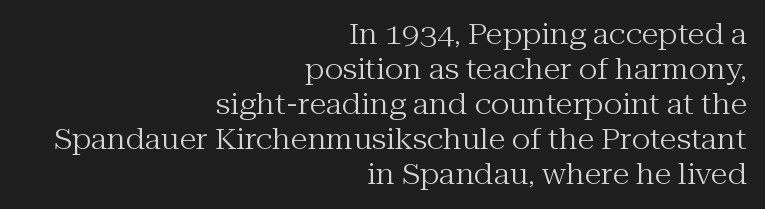
Leftover space on each line is placed entirely before the opening word. This rendering leaves character spacing at its baseline value. Style check: upright. In terms of letterform style, serifs are clearly present.
